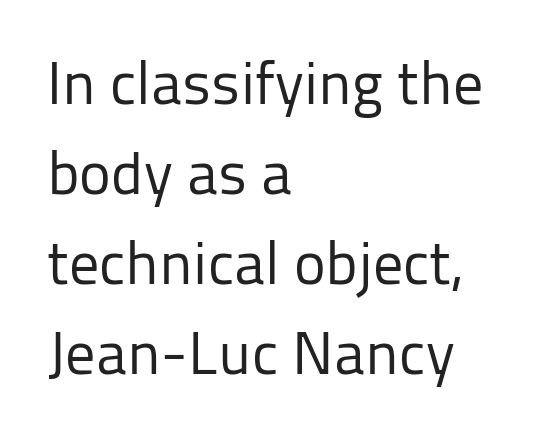
Q: Is the text bold? A: No.
Q: Is the text italic (slanted)? A: No, it is upright.
Q: Is the typeface a serif or a sans-serif typeface? A: Sans-serif.
Q: Is the text underlined? A: No.
Q: How is the paragraph aligned? A: Left-aligned.
Q: Is the spacing between letters normal or unusually wide? A: Normal.
Q: Is the spacing between lines tight, normal or loose? A: Normal.
Q: Width (condensed, normal, or wide)? A: Normal.
Q: Stroke contrast? A: Low.
Q: x-height? A: Medium.
Q: Monospaced? A: No.
